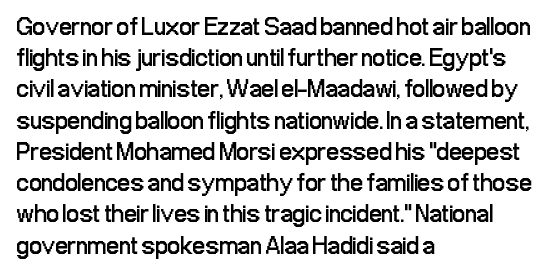
Q: Is the text bold? A: No.
Q: Is the text italic (slanted)? A: No, it is upright.
Q: Is the text underlined? A: No.
Q: How is the paragraph aligned? A: Left-aligned.
Q: Is the spacing between letters normal or unusually wide? A: Normal.
Q: Is the spacing between lines tight, normal or loose? A: Normal.
